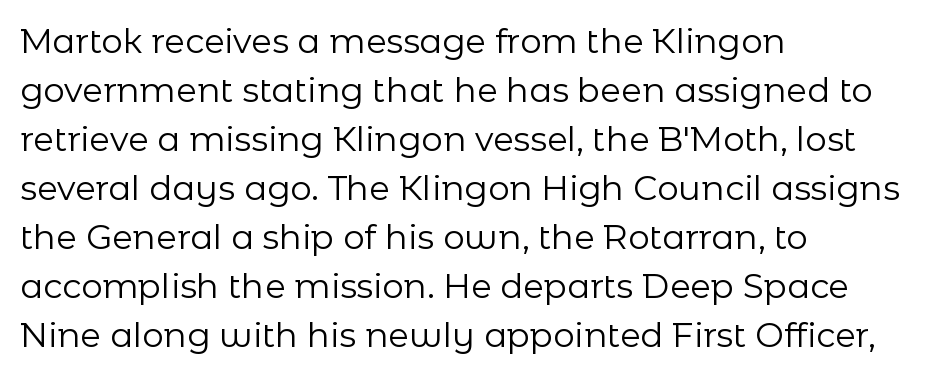
{"serif": "no", "italic": "no", "bold": "no", "weight": "regular", "width": "normal", "stroke_contrast": "low", "x_height": "medium", "monospaced": "no", "underline": "no", "align": "left", "line_spacing": "normal", "line_spacing_ratio": 1.44, "letter_spacing": "normal", "letter_spacing_em": 0.0, "glyph_px": 34}
